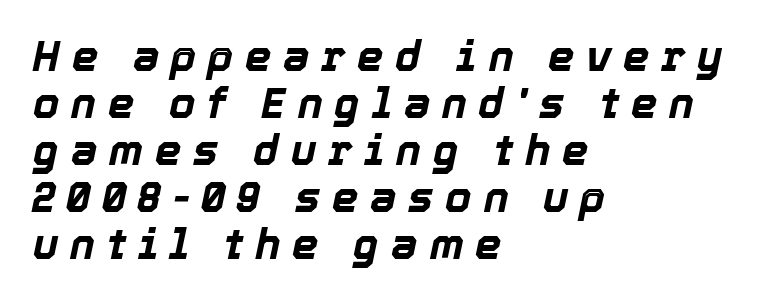
{"italic": "yes", "lean": "right", "slant_degrees": 12, "bold": "yes", "weight": "bold", "width": "normal", "x_height": "medium", "monospaced": "no", "underline": "no", "align": "left", "line_spacing": "tight", "line_spacing_ratio": 1.12, "letter_spacing": "wide", "letter_spacing_em": 0.28, "glyph_px": 42}
